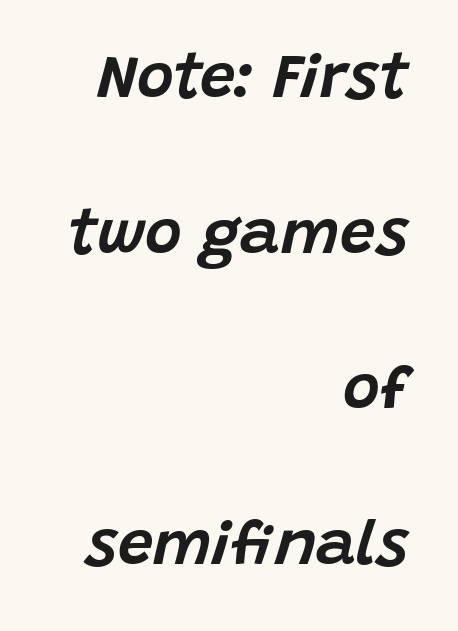
Q: Is the text italic (slanted)? A: Yes, it leans right by about 15 degrees.
Q: Is the text underlined? A: No.
Q: How is the paragraph aligned? A: Right-aligned.
Q: Is the spacing between letters normal or unusually wide? A: Normal.
Q: Is the spacing between lines tight, normal or loose? A: Loose.
Q: Width (condensed, normal, or wide)? A: Normal.
Q: Stroke contrast? A: Low.
Q: x-height? A: Large.
Q: Monospaced? A: No.
